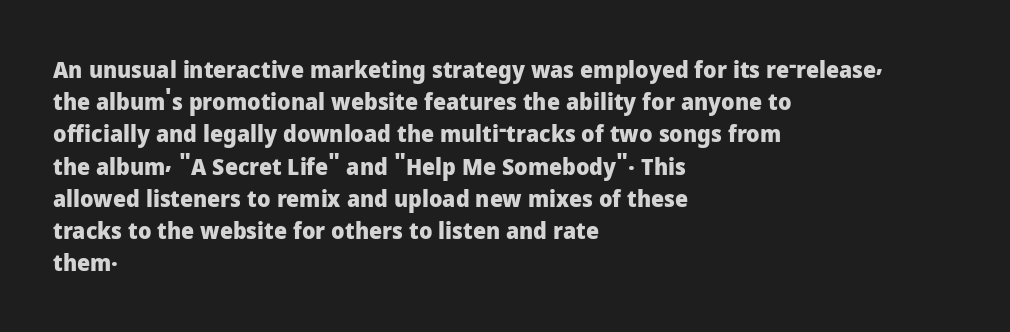
{"italic": "no", "bold": "yes", "underline": "no", "align": "left", "line_spacing": "normal", "line_spacing_ratio": 1.4, "letter_spacing": "normal", "letter_spacing_em": 0.0, "glyph_px": 23}
